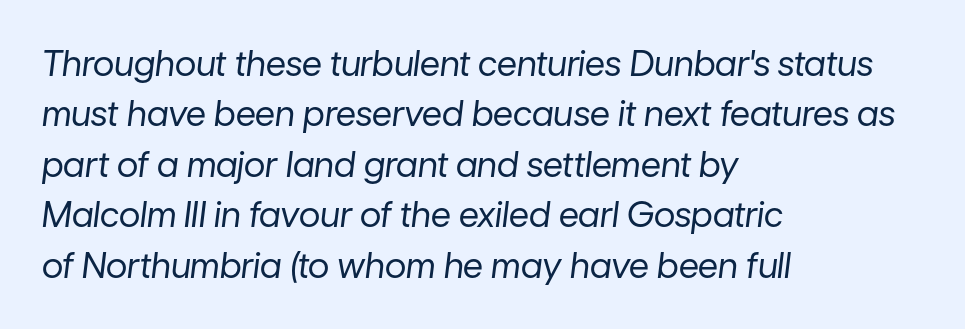
Proportional: the letters do not fall into vertical columns. Anything drawn beneath the words? Only blank space. One glance says typical: line gaps are just what's usual. The typeface has the unassuming heft of standard copy or less.
